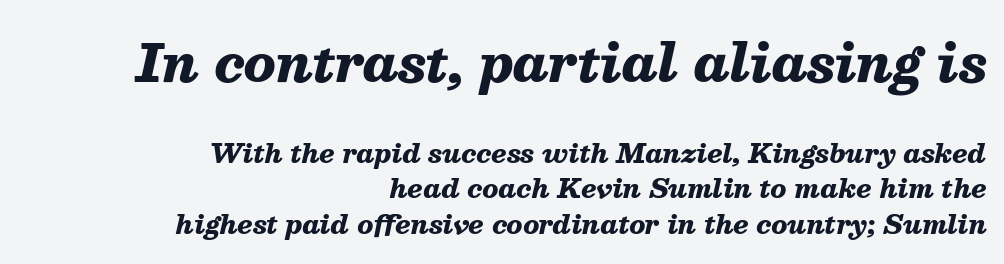
The block sitting higher on the canvas is the one with enlarged characters. Baseline-to-baseline distance is the conventional proportion of letter height. This rendering uses right alignment, leaving the left contour irregular. Observe the lean: these are italic letterforms. The rendering uses a bold face; every stroke is thick and dark.
